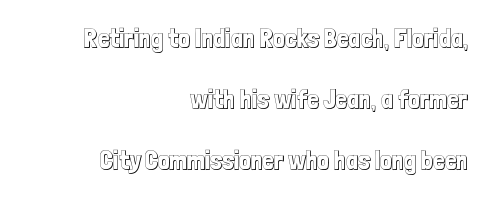
The line texture is even and compact thanks to regular tracking. Does the lettering tilt? It doesn't — this is upright. Caption: multi-line text, flush right, ragged left. A clean baseline with only descenders dipping below it. Whoever set this chose breathing room over compactness in the vertical rhythm.
